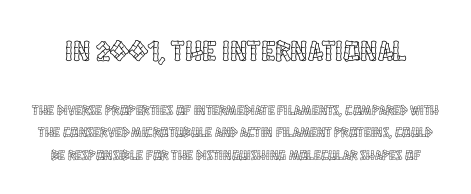
Looks like regular typesetting: each glyph gets only the width it needs. There is no visible air inserted between adjacent glyphs. The glyphs are unaccompanied by any horizontal stroke below them. How would I describe the line gaps? Plain and ordinary. Which chunk is bigger? The first one — the top block dwarfs the bottom.
